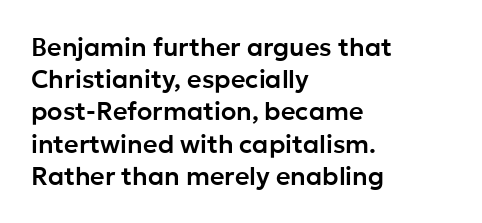
Q: Is the text italic (slanted)? A: No, it is upright.
Q: Is the text underlined? A: No.
Q: How is the paragraph aligned? A: Left-aligned.
Q: Is the spacing between letters normal or unusually wide? A: Normal.
Q: Is the spacing between lines tight, normal or loose? A: Normal.
